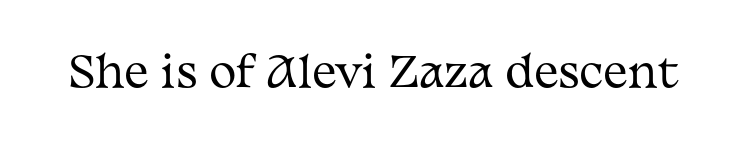
The image shows 41 px regular-weight, wide serif type, upright; set normal letter spacing, not underlined; medium stroke contrast and a medium x-height.
